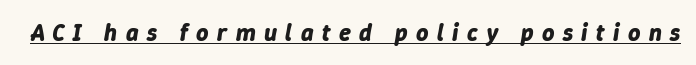
The image shows 24 px bold type, italic (leaning right); set unusually wide letter spacing (+0.35 em), underlined.
